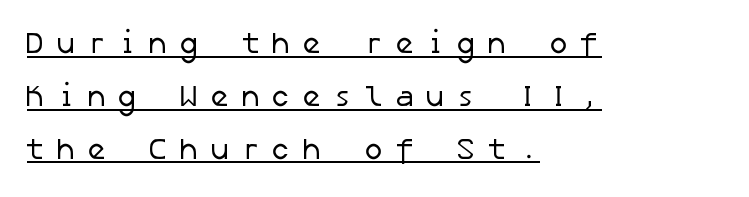
The image shows 30 px regular-weight sans-serif type; set left-aligned, line spacing 1.76x, unusually wide letter spacing (+0.36 em), underlined; low stroke contrast and a medium x-height.
